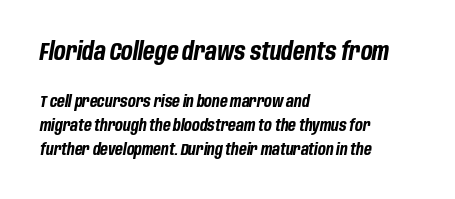
{"italic": "yes", "lean": "right", "slant_degrees": 10, "bold": "yes", "underline": "no", "align": "left", "line_spacing": "normal", "line_spacing_ratio": 1.47, "letter_spacing": "normal", "letter_spacing_em": 0.0, "larger_block": "first", "size_ratio": 1.5, "glyph_px": 24}
